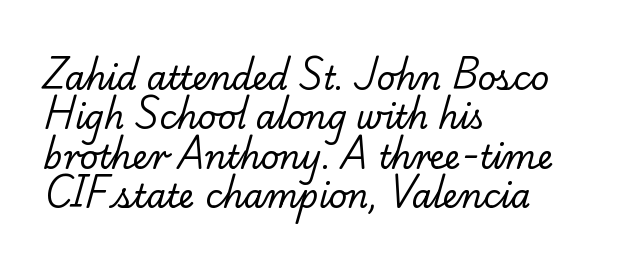
Think standard paragraph weight, or any step lighter than that. The line texture is even and compact thanks to regular tracking. Line beginnings align vertically; line endings do not.
